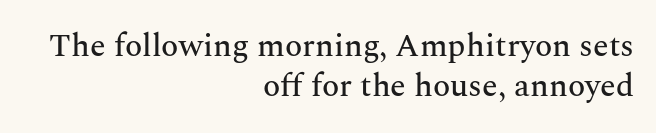
{"serif": "yes", "italic": "no", "width": "normal", "stroke_contrast": "medium", "x_height": "medium", "monospaced": "no", "underline": "no", "align": "right", "line_spacing_ratio": 1.24, "letter_spacing": "normal", "letter_spacing_em": 0.0, "glyph_px": 32}
